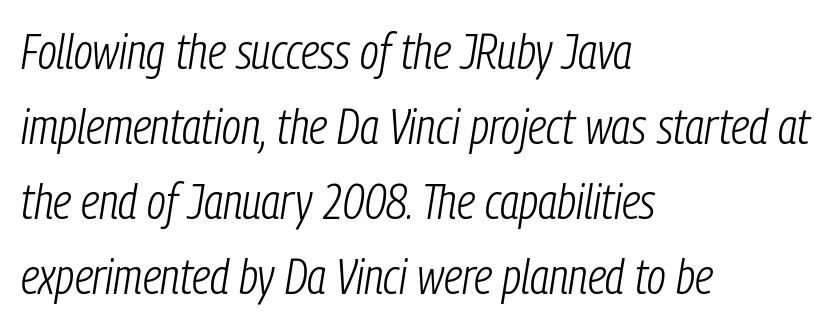
The image shows 49 px light, condensed type, italic (leaning right); set left-aligned, normal line spacing (1.53x), normal letter spacing, not underlined; low stroke contrast and a medium x-height.
